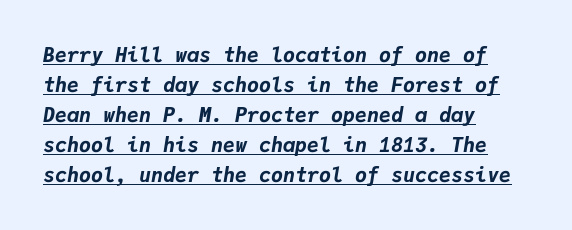
Q: Is the text bold? A: Yes.
Q: Is the text italic (slanted)? A: Yes, it leans right by about 9 degrees.
Q: Is the text underlined? A: Yes.
Q: How is the paragraph aligned? A: Left-aligned.
Q: Is the spacing between letters normal or unusually wide? A: Normal.
Q: Is the spacing between lines tight, normal or loose? A: Normal.
